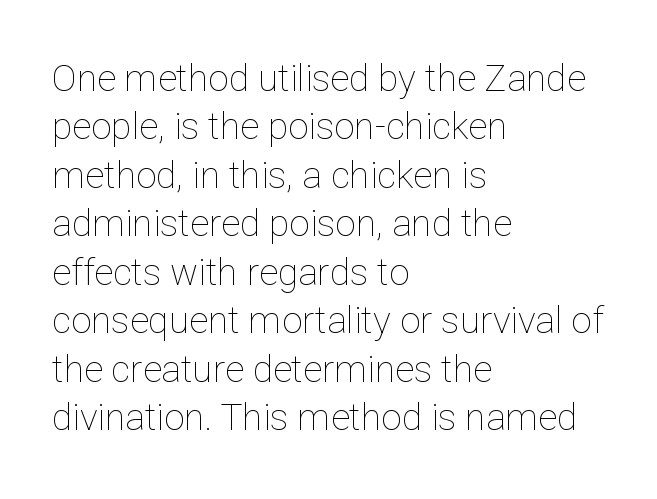
{"italic": "no", "bold": "no", "weight": "thin", "width": "normal", "stroke_contrast": "low", "x_height": "medium", "monospaced": "no", "underline": "no", "align": "left", "line_spacing": "normal", "line_spacing_ratio": 1.31, "letter_spacing": "normal", "letter_spacing_em": 0.0, "glyph_px": 37}
